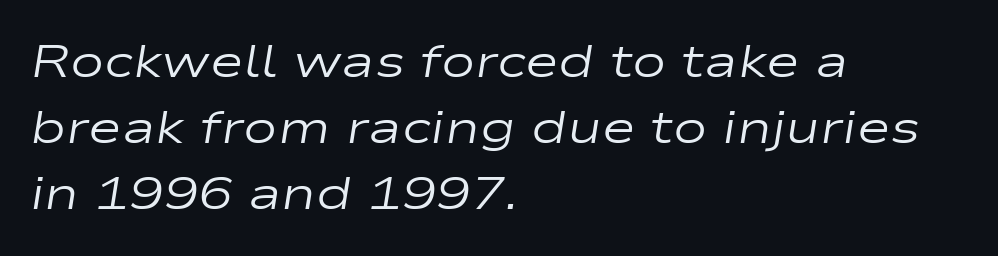
The image shows 46 px regular-weight, wide type, italic (leaning right); set left-aligned, normal line spacing (1.43x), normal letter spacing, not underlined; low stroke contrast and a medium x-height.
